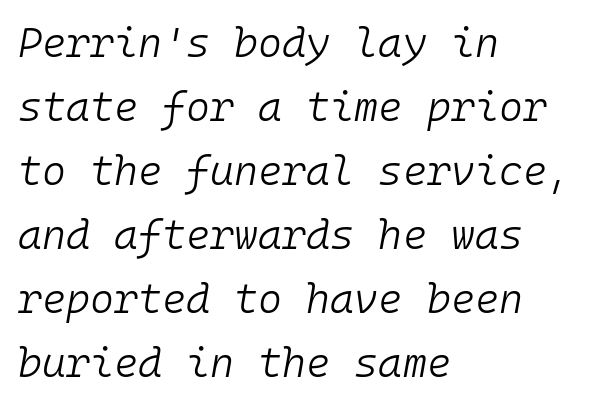
The type is set solid horizontally, with unmodified tracking. Fixed-width glyphs throughout — classic coding-font behaviour. Horizontal alignment here is leftward, the default for most running prose. Every character sits at an angle, as italics do. How would I describe the line gaps? Plain and ordinary.
